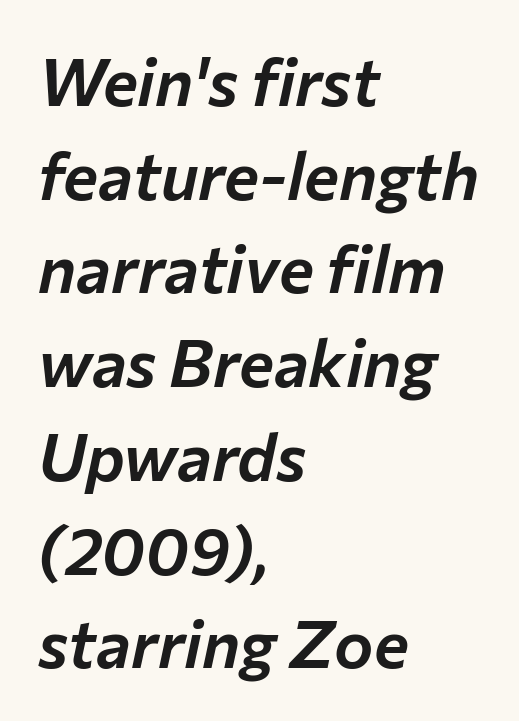
The image shows 66 px text type, italic (leaning right); set left-aligned, normal line spacing (1.42x), normal letter spacing, not underlined; low stroke contrast and a medium x-height.
